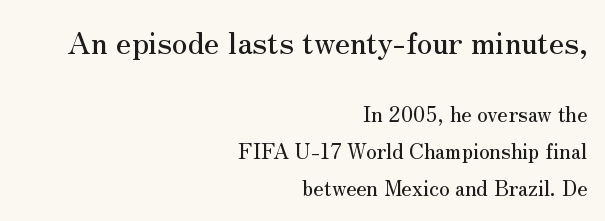
The image shows 31 px serif type, upright; set right-aligned, line spacing 1.75x, normal letter spacing, not underlined; the first (top) block is 1.48x larger; medium stroke contrast and a small x-height.
